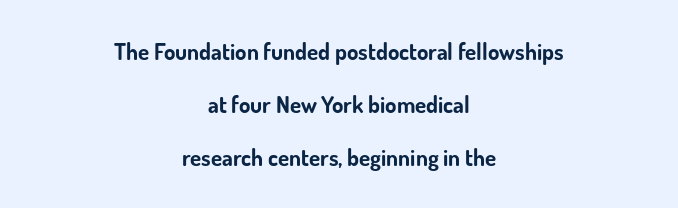
Descenders are the only things crossing below the line. The rendering keeps characters at their native spacing. The glyphs have the mass of a bold cut. The vertical gap from one line to the next is large. These lines stack symmetrically, like a column narrowing and widening about its center. The type sits square on the baseline with zero lean.
